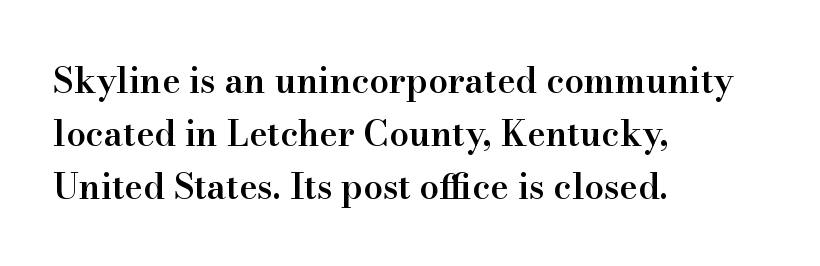
{"serif": "yes", "italic": "no", "bold": "semi", "weight": "semibold", "width": "normal", "stroke_contrast": "high", "x_height": "small", "monospaced": "no", "underline": "no", "align": "left", "line_spacing": "normal", "line_spacing_ratio": 1.51, "letter_spacing": "normal", "letter_spacing_em": 0.0, "glyph_px": 35}
